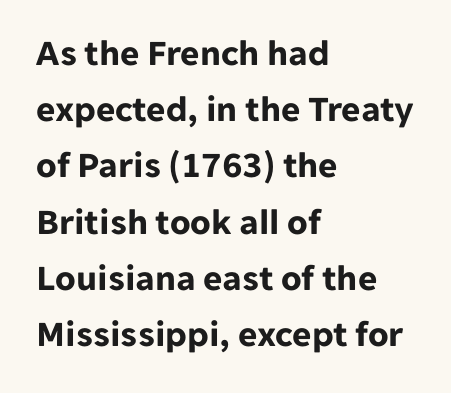
The image shows 37 px bold sans-serif type, upright; set left-aligned, normal line spacing (1.52x), normal letter spacing, not underlined; low stroke contrast and a medium x-height.
